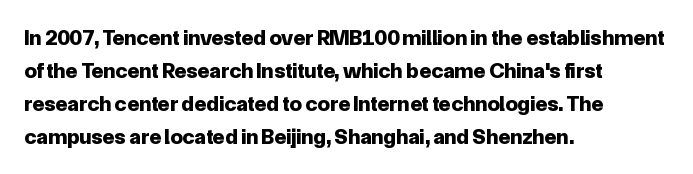
You'd pick this weight for a headline — it's a proper bold. The lettering holds an erect, upright posture throughout. Glance below the letters and you will spot only blank space. Layout note: lines flush left. Characters follow at the spacing the type designer built in. These lines sit exactly where default settings would place them.
